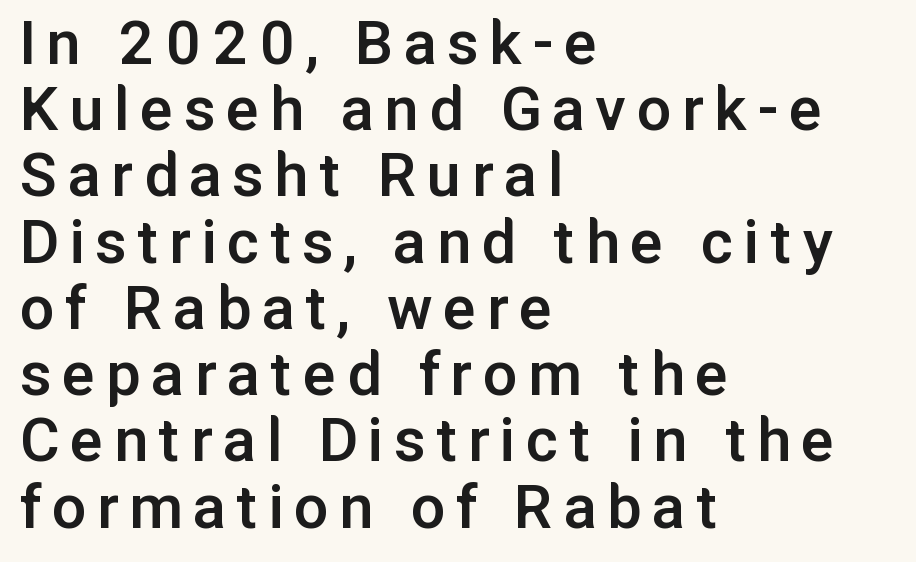
Q: Is the text bold? A: Semi-bold.
Q: Is the text italic (slanted)? A: No, it is upright.
Q: Is the typeface a serif or a sans-serif typeface? A: Sans-serif.
Q: Is the text underlined? A: No.
Q: How is the paragraph aligned? A: Left-aligned.
Q: Is the spacing between lines tight, normal or loose? A: Tight.
Q: Width (condensed, normal, or wide)? A: Normal.
Q: Stroke contrast? A: Low.
Q: x-height? A: Medium.
Q: Monospaced? A: No.
